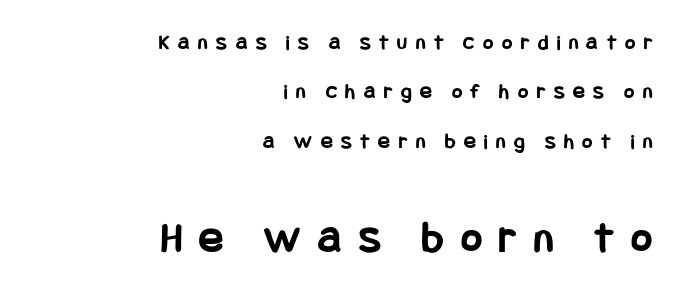
The tracking jumps out immediately: characters are airy and widely separated. The passage shown is not underscored anywhere. One glance says open: line gaps are wider than usual. A student would call this right alignment; a typographer would say flush right, rag left. Caption: bold face, heavy strokes. Nothing sits at the stroke ends, so this counts as sans-serif.
